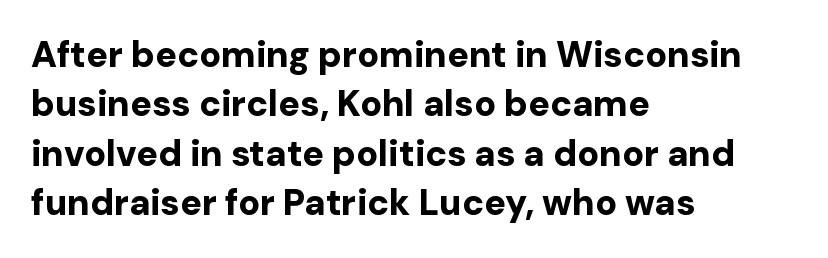
Vertical strokes here are truly vertical. Stroke thickness is high; the sample reads as a true bold. The typesetter chose a ragged-right arrangement here. Stroke terminals: plain, sans-serif.
